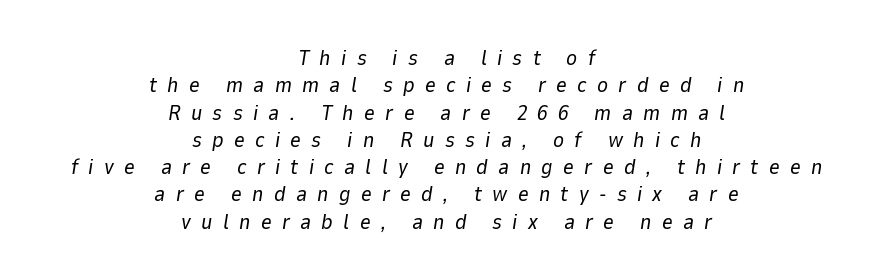
The image shows 21 px text type, italic (leaning right); set centered, normal line spacing (1.3x), unusually wide letter spacing (+0.49 em), not underlined.
